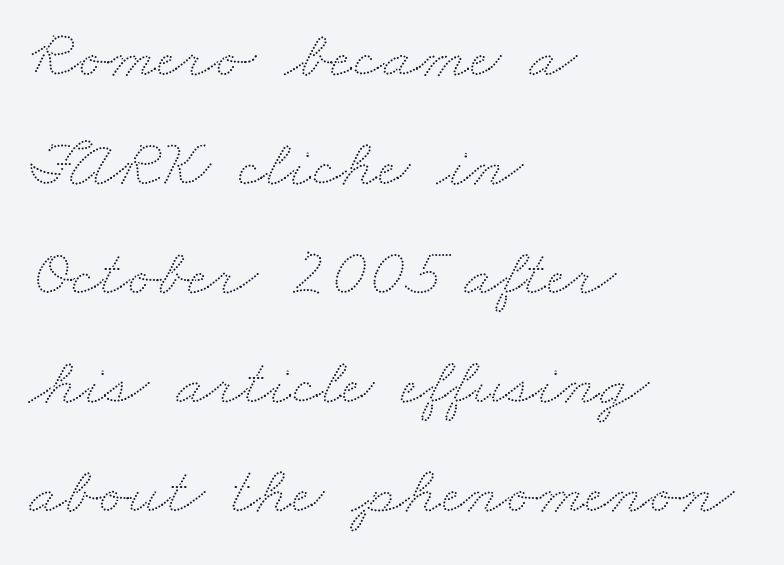
Q: Is the text underlined? A: No.
Q: How is the paragraph aligned? A: Left-aligned.
Q: Is the spacing between letters normal or unusually wide? A: Normal.
Q: Is the spacing between lines tight, normal or loose? A: Normal.
Q: Width (condensed, normal, or wide)? A: Wide.
Q: Stroke contrast? A: Low.
Q: x-height? A: Small.
Q: Monospaced? A: No.
